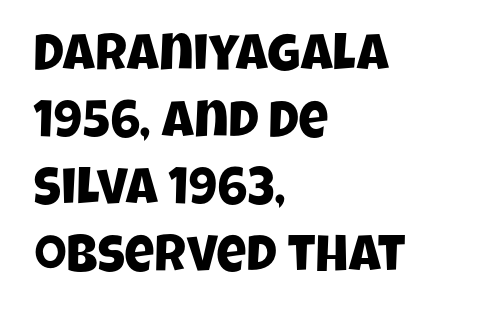
Q: Is the typeface a serif or a sans-serif typeface? A: Sans-serif.
Q: Is the text underlined? A: No.
Q: How is the paragraph aligned? A: Left-aligned.
Q: Is the spacing between letters normal or unusually wide? A: Normal.
Q: Is the spacing between lines tight, normal or loose? A: Normal.
Q: Width (condensed, normal, or wide)? A: Condensed.
Q: Stroke contrast? A: Low.
Q: x-height? A: Large.
Q: Monospaced? A: No.
